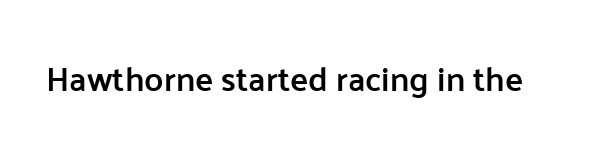
Q: Is the text bold? A: Semi-bold.
Q: Is the text italic (slanted)? A: No, it is upright.
Q: Is the typeface a serif or a sans-serif typeface? A: Sans-serif.
Q: Is the text underlined? A: No.
Q: Is the spacing between letters normal or unusually wide? A: Normal.
Q: Width (condensed, normal, or wide)? A: Normal.
Q: Stroke contrast? A: Low.
Q: x-height? A: Medium.
Q: Monospaced? A: No.
